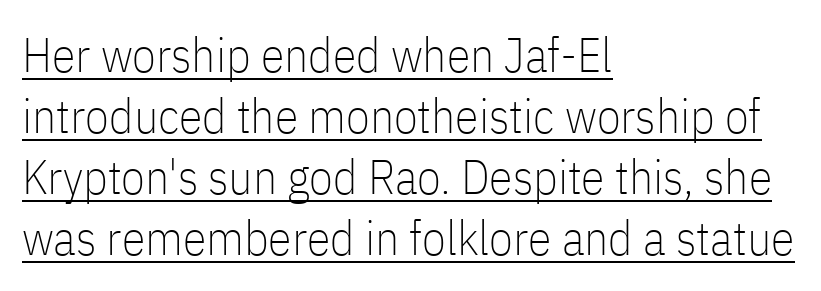
Q: Is the text bold? A: No.
Q: Is the text italic (slanted)? A: No, it is upright.
Q: Is the typeface a serif or a sans-serif typeface? A: Sans-serif.
Q: Is the text underlined? A: Yes.
Q: How is the paragraph aligned? A: Left-aligned.
Q: Is the spacing between letters normal or unusually wide? A: Normal.
Q: Is the spacing between lines tight, normal or loose? A: Normal.
Q: Width (condensed, normal, or wide)? A: Condensed.
Q: Stroke contrast? A: Low.
Q: x-height? A: Medium.
Q: Monospaced? A: No.
